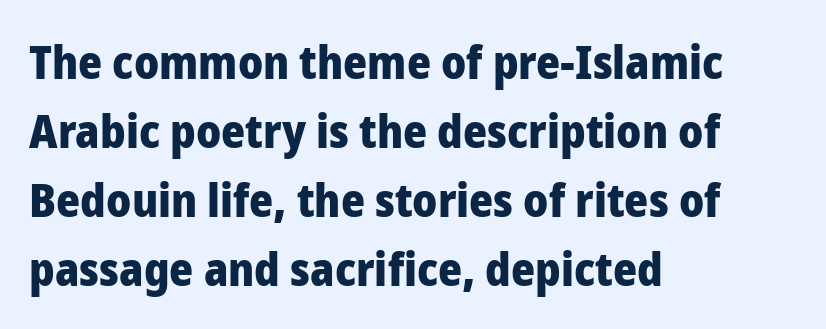
Q: Is the text bold? A: Yes.
Q: Is the text italic (slanted)? A: No, it is upright.
Q: Is the typeface a serif or a sans-serif typeface? A: Sans-serif.
Q: Is the text underlined? A: No.
Q: How is the paragraph aligned? A: Left-aligned.
Q: Is the spacing between letters normal or unusually wide? A: Normal.
Q: Is the spacing between lines tight, normal or loose? A: Normal.
Q: Width (condensed, normal, or wide)? A: Normal.
Q: Stroke contrast? A: Low.
Q: x-height? A: Medium.
Q: Monospaced? A: No.
